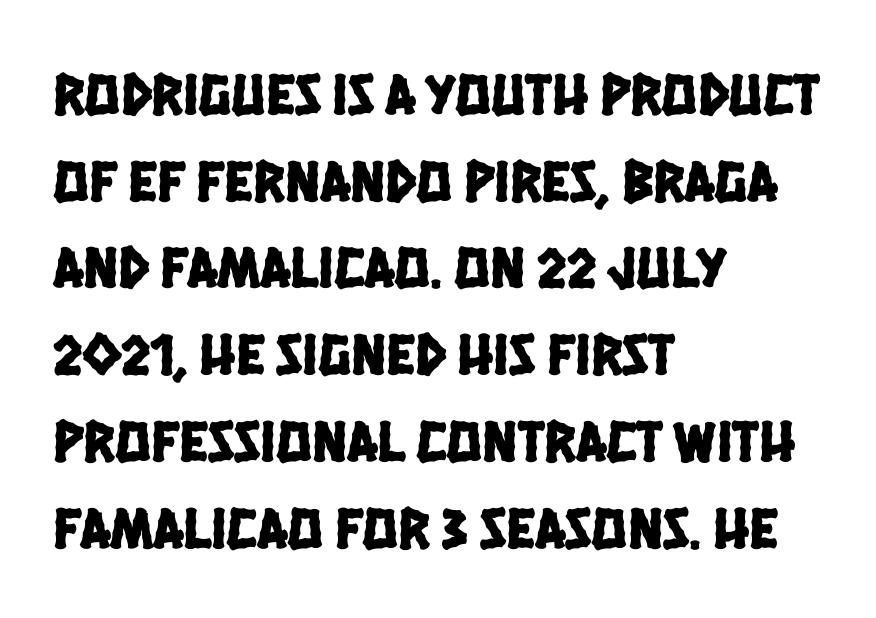
Leftover space on each line is placed entirely after the last word. Underline: absent. The rendering keeps characters at their native spacing. The face used here is proportionally spaced, like ordinary book or web type. Font category for this specimen: sans-serif. Students, observe: this is what conventionally led text looks like.
